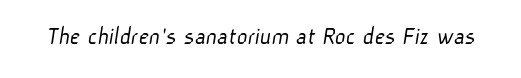
{"bold": "no", "underline": "no", "letter_spacing": "normal", "letter_spacing_em": 0.0, "glyph_px": 26}
